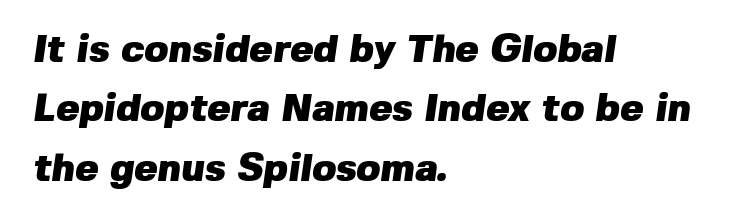
{"serif": "no", "bold": "yes", "weight": "heavy", "width": "normal", "stroke_contrast": "low", "x_height": "medium", "monospaced": "no", "underline": "no", "align": "left", "line_spacing": "normal", "line_spacing_ratio": 1.52, "letter_spacing": "normal", "letter_spacing_em": 0.0, "glyph_px": 39}
